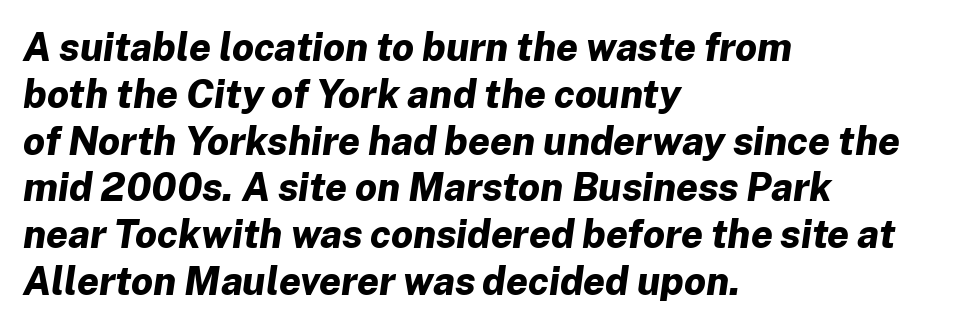
{"italic": "yes", "lean": "right", "slant_degrees": 8, "bold": "yes", "weight": "bold", "width": "normal", "stroke_contrast": "low", "x_height": "medium", "monospaced": "no", "underline": "no", "align": "left", "line_spacing_ratio": 1.2, "letter_spacing": "normal", "letter_spacing_em": 0.0, "glyph_px": 39}
